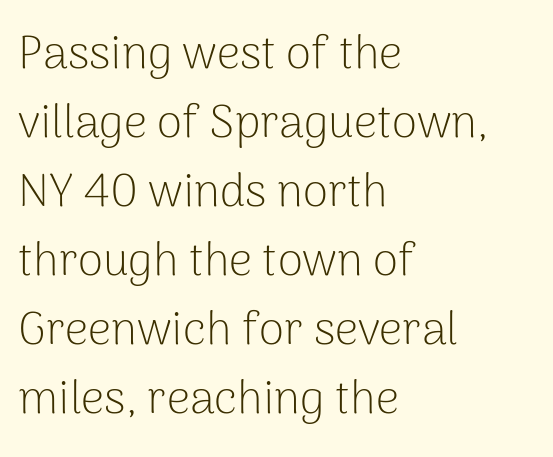
The image shows 46 px light sans-serif type, upright; set left-aligned, normal line spacing (1.5x), normal letter spacing, not underlined; low stroke contrast and a medium x-height.
